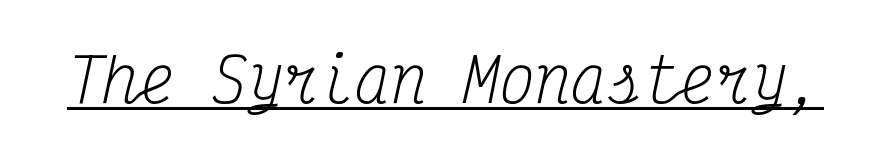
The image shows 60 px regular-weight, condensed serif type, italic (leaning right), monospaced; set normal letter spacing, underlined; medium stroke contrast and a medium x-height.
